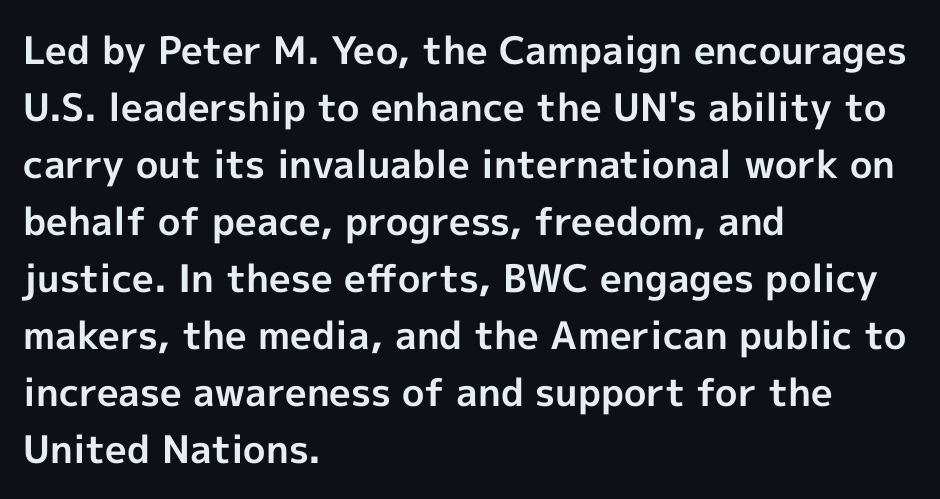
Q: Is the text bold? A: Yes.
Q: Is the text italic (slanted)? A: No, it is upright.
Q: Is the typeface a serif or a sans-serif typeface? A: Sans-serif.
Q: Is the text underlined? A: No.
Q: How is the paragraph aligned? A: Left-aligned.
Q: Is the spacing between letters normal or unusually wide? A: Normal.
Q: Is the spacing between lines tight, normal or loose? A: Normal.
Q: Width (condensed, normal, or wide)? A: Normal.
Q: x-height? A: Medium.
Q: Monospaced? A: No.
